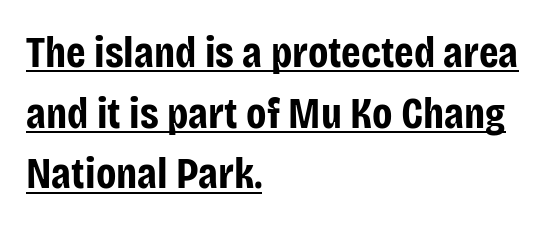
The image shows 44 px bold, condensed sans-serif type, upright; set left-aligned, normal line spacing (1.38x), normal letter spacing, underlined; low stroke contrast and a large x-height.
